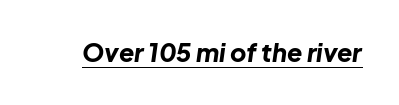
Tracking value appears to be zero — textbook default spacing. If you drew a line through each stem, it would be angled. Emphasis by weight is at full strength: bold. The sample's only ornament is a line tracing under the words.
